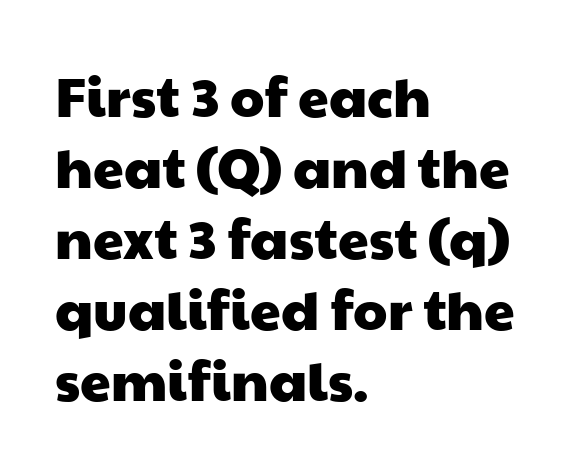
{"serif": "no", "width": "wide", "stroke_contrast": "low", "x_height": "medium", "monospaced": "no", "underline": "no", "align": "left", "line_spacing": "normal", "line_spacing_ratio": 1.29, "letter_spacing": "normal", "letter_spacing_em": 0.0, "glyph_px": 55}
